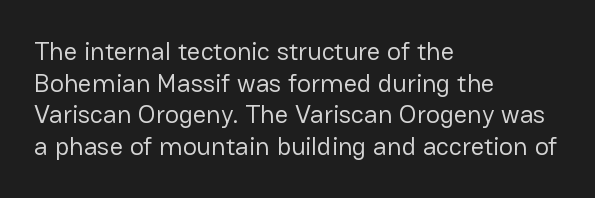
Nope, not italic — everything's standing straight. The font is comparable to plain body text, perhaps lighter. Inter-character spacing is left at the font's built-in metrics. The zone under the glyphs is completely vacant. These lines are set flush left with a ragged right edge.
